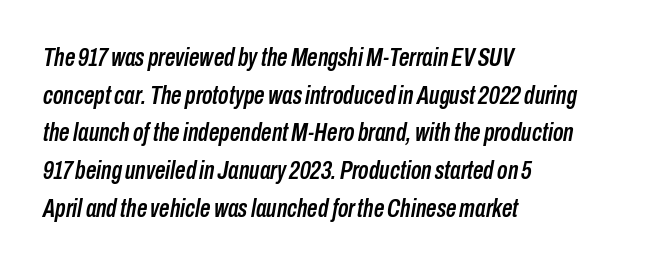
Q: Is the text italic (slanted)? A: Yes, it leans right by about 10 degrees.
Q: Is the text underlined? A: No.
Q: How is the paragraph aligned? A: Left-aligned.
Q: Is the spacing between letters normal or unusually wide? A: Normal.
Q: Is the spacing between lines tight, normal or loose? A: Normal.
